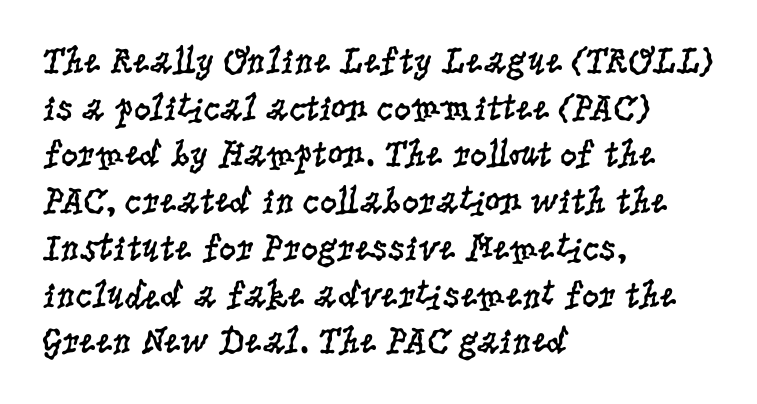
The typesetting does not lean heavy: it is not bold. Here the glyphs are tracked normally, forming tight word shapes. Descender tails drop into unmarked territory.
